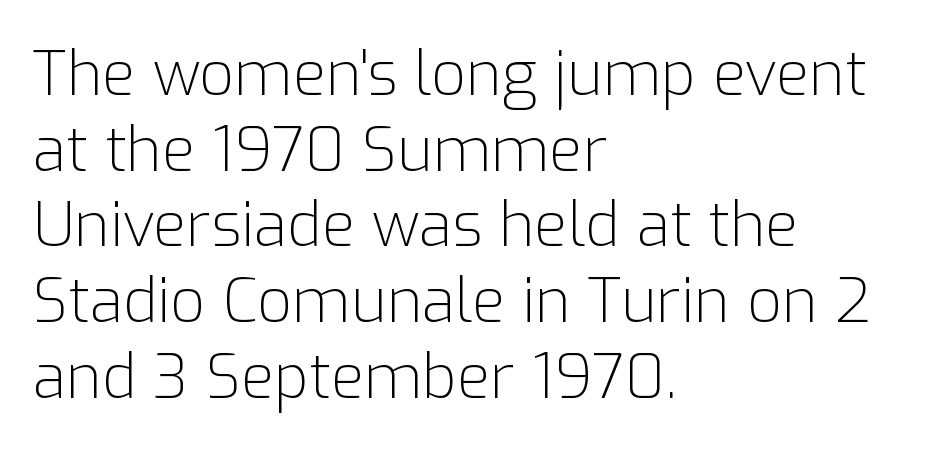
The image shows 61 px light sans-serif type, upright; set left-aligned, line spacing 1.24x, normal letter spacing, not underlined; low stroke contrast and a medium x-height.
